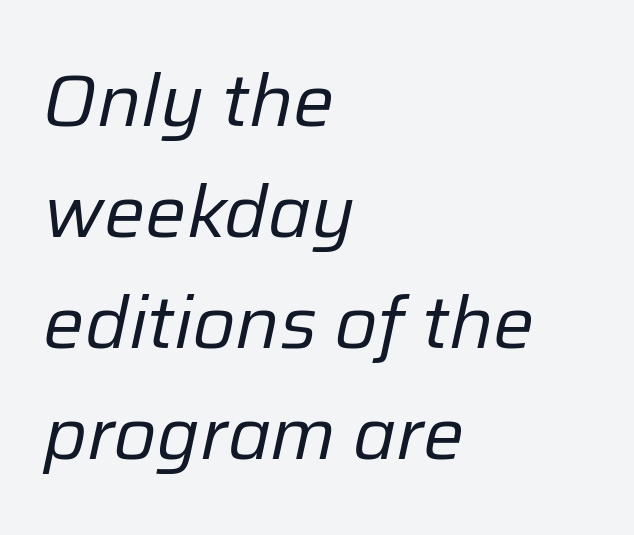
{"italic": "yes", "lean": "right", "slant_degrees": 12, "bold": "no", "weight": "regular", "width": "normal", "stroke_contrast": "low", "x_height": "medium", "monospaced": "no", "underline": "no", "align": "left", "line_spacing": "normal", "line_spacing_ratio": 1.52, "letter_spacing": "normal", "letter_spacing_em": 0.0, "glyph_px": 73}
